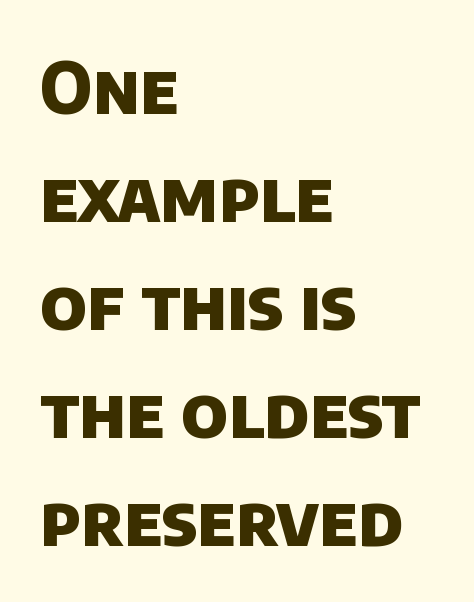
The face used here has the dense, thick strokes of a bold. The passage shown is typed in a proportional face where columns would drift. The rows are spaced the way most documents space them. Alignment: flush left. These lines are composed in type without serifs. Tracking value appears to be zero — textbook default spacing.
